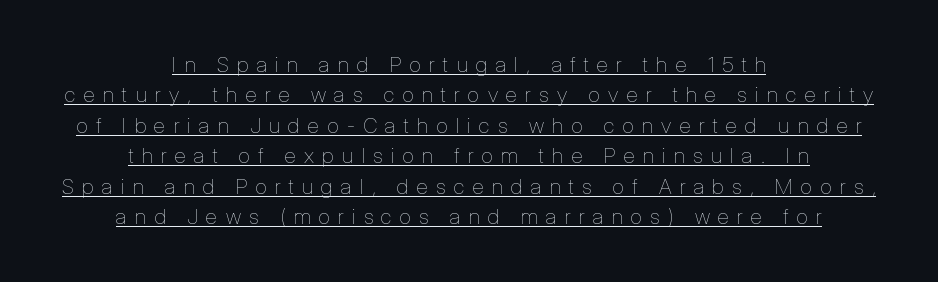
{"italic": "no", "bold": "no", "underline": "yes", "align": "center", "line_spacing": "normal", "line_spacing_ratio": 1.45, "letter_spacing": "wide", "letter_spacing_em": 0.4, "glyph_px": 21}
